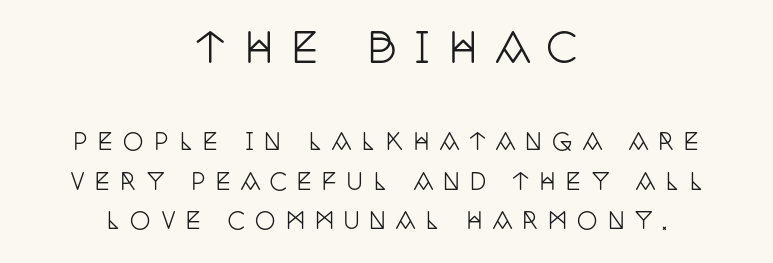
The image shows 41 px condensed serif type, upright; set centered, normal line spacing (1.7x), unusually wide letter spacing (+0.43 em), not underlined; the first (top) block is 1.78x larger; low stroke contrast and a large x-height.
